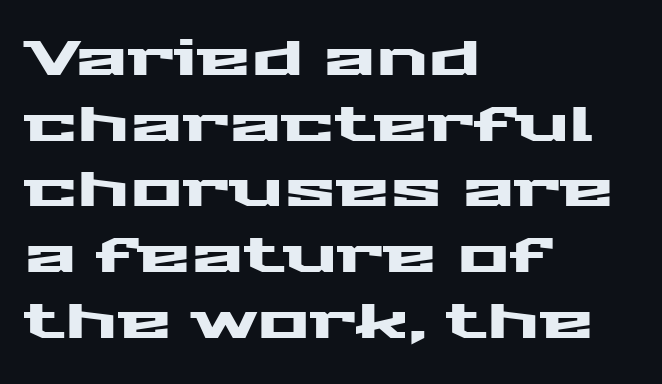
The characters display no serif detailing; their extremities are plain. Observe the ordinary spacing: letters are neighbours, not strangers. A typesetter would call this proportional, since set widths differ per character. If you drew a line through each stem, it would be perfectly vertical. Type without underlining.
